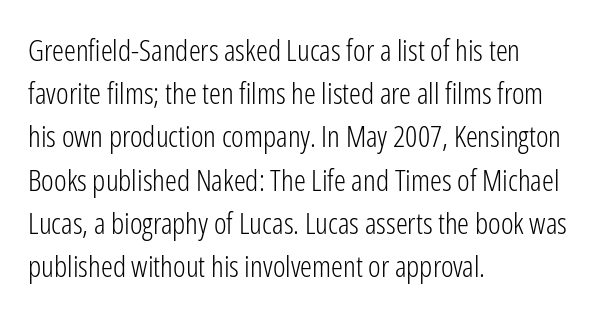
{"serif": "no", "italic": "no", "bold": "no", "weight": "light", "width": "condensed", "stroke_contrast": "low", "x_height": "medium", "monospaced": "no", "underline": "no", "align": "left", "line_spacing": "normal", "line_spacing_ratio": 1.44, "letter_spacing": "normal", "letter_spacing_em": 0.0, "glyph_px": 30}
